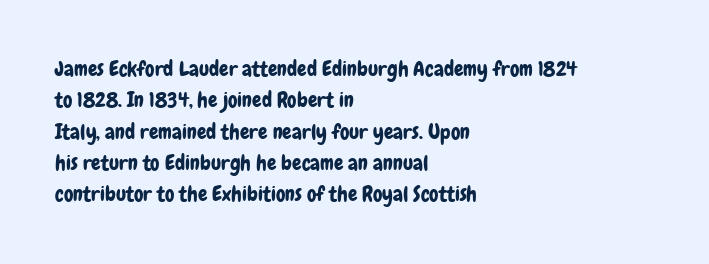
{"italic": "no", "underline": "no", "align": "left", "line_spacing": "normal", "line_spacing_ratio": 1.49, "letter_spacing": "normal", "letter_spacing_em": 0.0, "glyph_px": 21}
